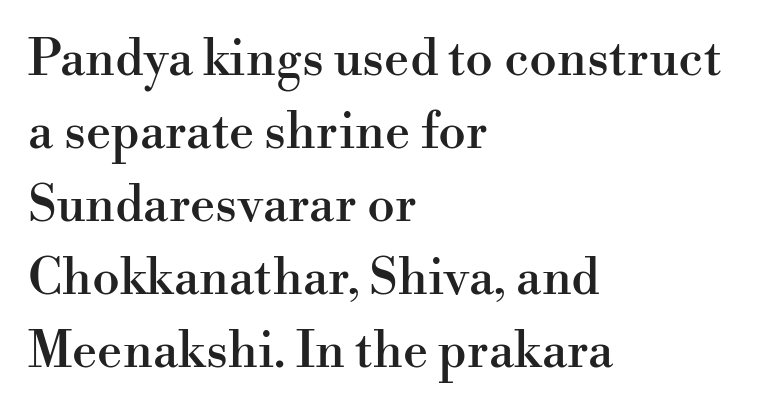
Q: Is the text italic (slanted)? A: No, it is upright.
Q: Is the typeface a serif or a sans-serif typeface? A: Serif.
Q: Is the text underlined? A: No.
Q: How is the paragraph aligned? A: Left-aligned.
Q: Is the spacing between letters normal or unusually wide? A: Normal.
Q: Is the spacing between lines tight, normal or loose? A: Normal.
Q: Width (condensed, normal, or wide)? A: Normal.
Q: Stroke contrast? A: High.
Q: x-height? A: Small.
Q: Monospaced? A: No.
